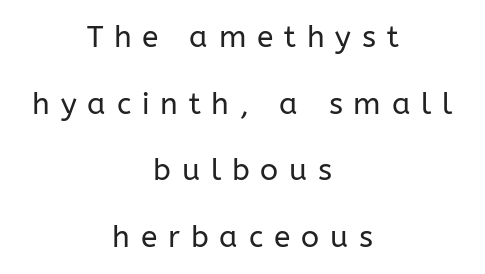
Students, observe: this is what heavily led, spacious text looks like. The weight tops out at a normal text grade. Is this a fixed-width face? No — the glyphs have proportional, varying widths. The letters stand straight up with perfectly vertical stems.
